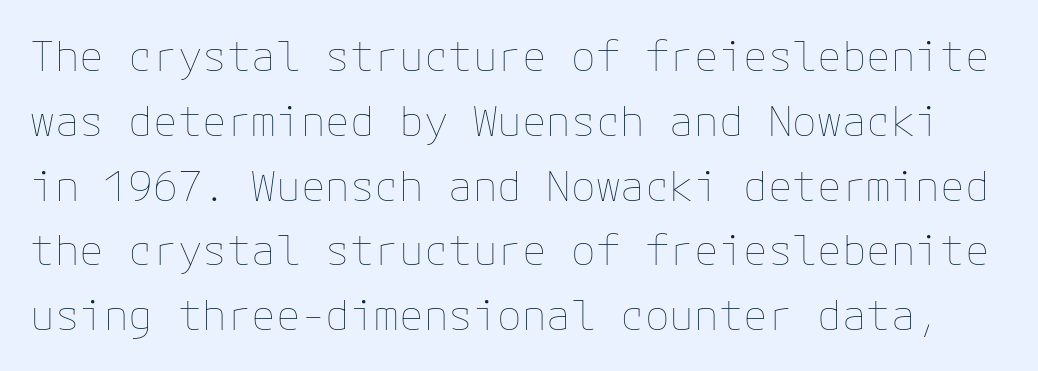
Q: Is the text bold? A: No.
Q: Is the text italic (slanted)? A: No, it is upright.
Q: Is the text underlined? A: No.
Q: Is the spacing between letters normal or unusually wide? A: Normal.
Q: Is the spacing between lines tight, normal or loose? A: Normal.
Q: Width (condensed, normal, or wide)? A: Normal.
Q: Stroke contrast? A: Low.
Q: x-height? A: Medium.
